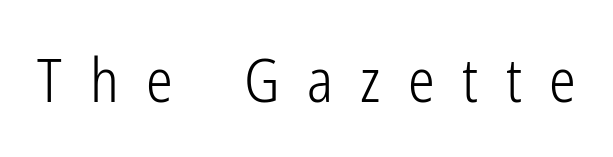
{"serif": "no", "italic": "no", "bold": "no", "weight": "light", "width": "condensed", "stroke_contrast": "low", "x_height": "medium", "monospaced": "no", "underline": "no", "letter_spacing": "wide", "letter_spacing_em": 0.46, "glyph_px": 60}
